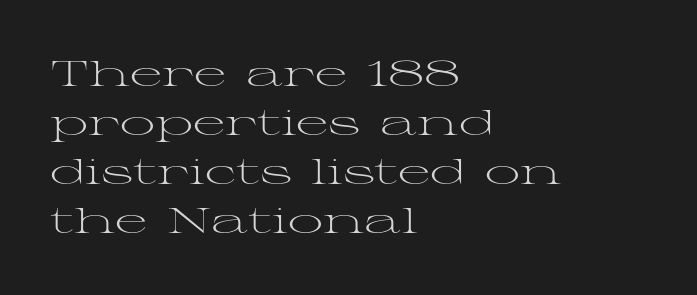
{"serif": "yes", "italic": "no", "bold": "no", "weight": "light", "width": "wide", "stroke_contrast": "medium", "x_height": "medium", "monospaced": "no", "underline": "no", "align": "left", "line_spacing": "normal", "line_spacing_ratio": 1.4, "letter_spacing": "normal", "letter_spacing_em": 0.0, "glyph_px": 35}
